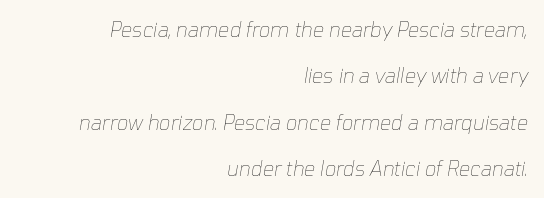
{"italic": "yes", "lean": "right", "slant_degrees": 10, "bold": "no", "underline": "no", "align": "right", "line_spacing": "loose", "line_spacing_ratio": 2.32, "letter_spacing": "normal", "letter_spacing_em": 0.0, "glyph_px": 20}
